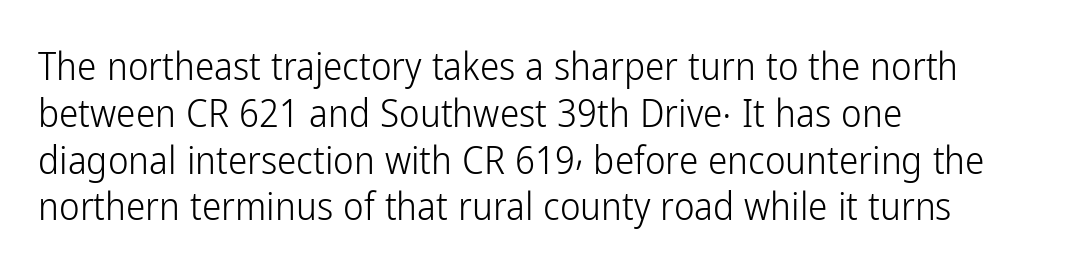
{"serif": "no", "italic": "no", "bold": "no", "weight": "light", "width": "condensed", "stroke_contrast": "low", "x_height": "medium", "monospaced": "no", "underline": "no", "align": "left", "line_spacing_ratio": 1.2, "letter_spacing": "normal", "letter_spacing_em": 0.0, "glyph_px": 39}
